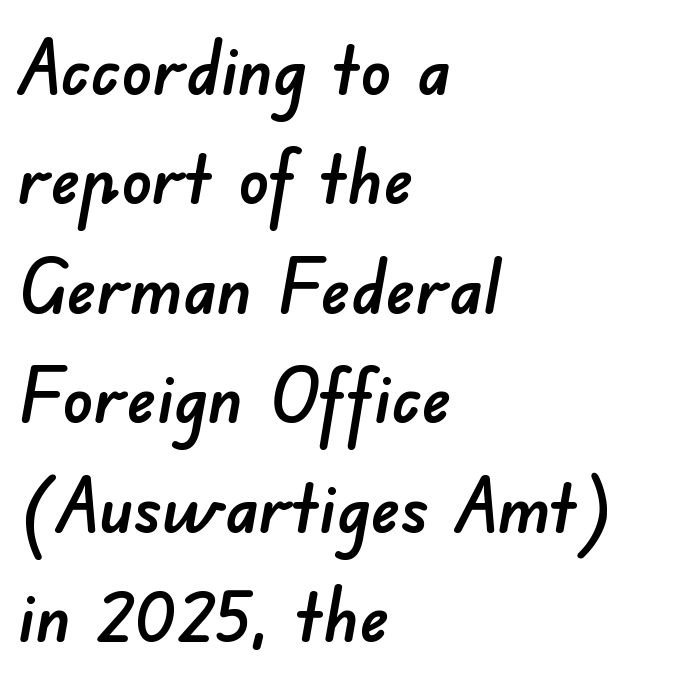
{"serif": "no", "width": "normal", "stroke_contrast": "low", "x_height": "small", "monospaced": "no", "underline": "no", "align": "left", "line_spacing": "normal", "line_spacing_ratio": 1.46, "letter_spacing": "normal", "letter_spacing_em": 0.0, "glyph_px": 75}
